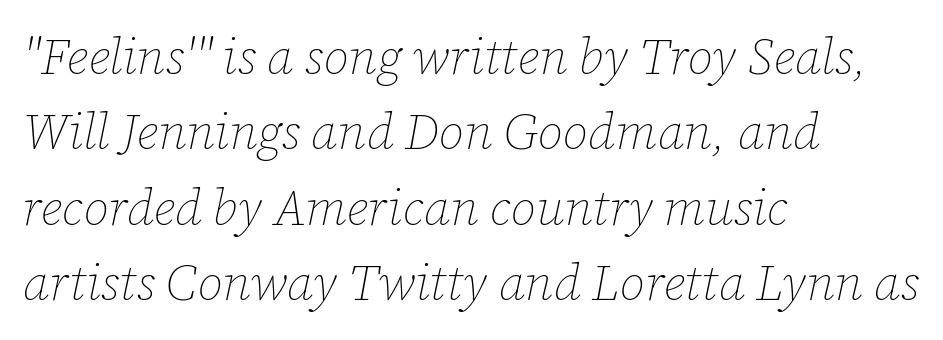
The image shows 50 px thin type, italic (leaning right); set left-aligned, normal line spacing (1.51x), normal letter spacing, not underlined; low stroke contrast and a medium x-height.
